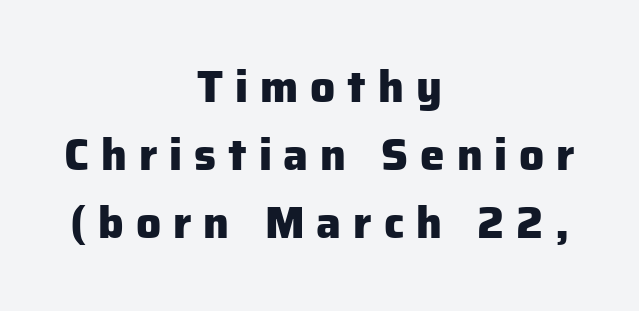
{"serif": "no", "italic": "no", "bold": "yes", "weight": "heavy", "width": "normal", "stroke_contrast": "low", "x_height": "medium", "monospaced": "no", "underline": "no", "align": "center", "line_spacing": "normal", "line_spacing_ratio": 1.55, "letter_spacing": "wide", "letter_spacing_em": 0.27, "glyph_px": 44}
